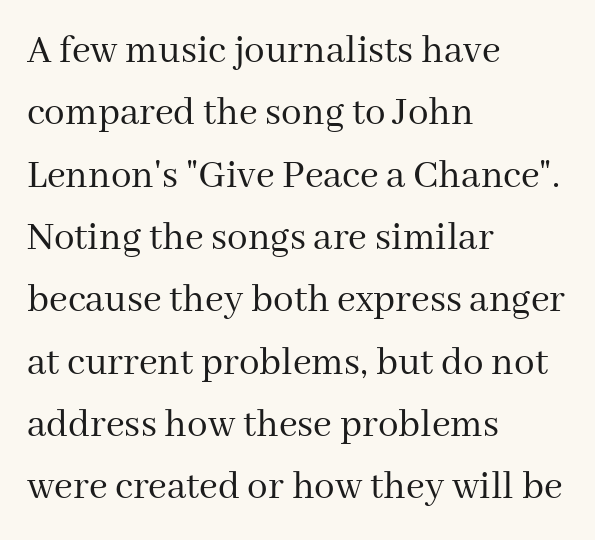
Q: Is the text bold? A: No.
Q: Is the text italic (slanted)? A: No, it is upright.
Q: Is the typeface a serif or a sans-serif typeface? A: Serif.
Q: Is the text underlined? A: No.
Q: How is the paragraph aligned? A: Left-aligned.
Q: Is the spacing between letters normal or unusually wide? A: Normal.
Q: Is the spacing between lines tight, normal or loose? A: Normal.
Q: Width (condensed, normal, or wide)? A: Normal.
Q: Stroke contrast? A: Medium.
Q: x-height? A: Medium.
Q: Monospaced? A: No.
